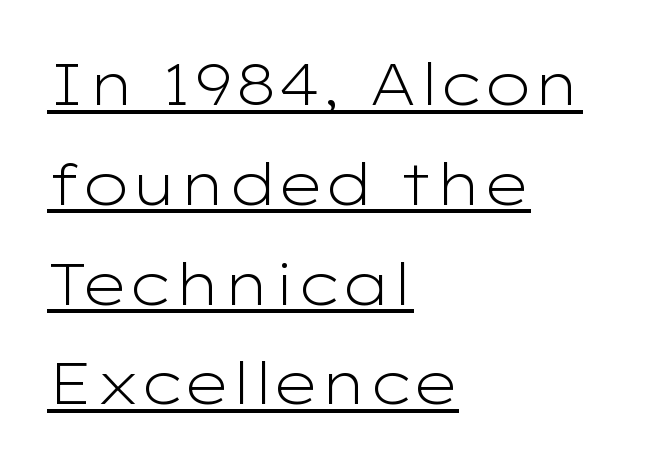
Q: Is the text bold? A: No.
Q: Is the text italic (slanted)? A: No, it is upright.
Q: Is the typeface a serif or a sans-serif typeface? A: Sans-serif.
Q: Is the text underlined? A: Yes.
Q: How is the paragraph aligned? A: Left-aligned.
Q: Is the spacing between letters normal or unusually wide? A: Normal.
Q: Width (condensed, normal, or wide)? A: Wide.
Q: Stroke contrast? A: Low.
Q: x-height? A: Medium.
Q: Monospaced? A: No.
